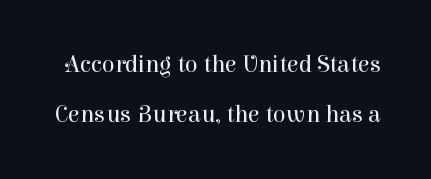
{"italic": "no", "bold": "no", "underline": "no", "line_spacing": "loose", "line_spacing_ratio": 2.07, "letter_spacing": "normal", "letter_spacing_em": 0.0, "glyph_px": 24}
